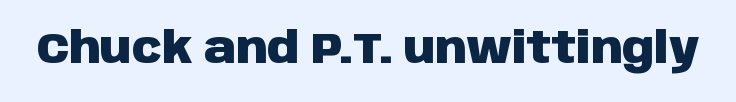
This sample has the flowing, uneven cadence of proportional lettering. Stroke terminals: plain, sans-serif. Emphasis by weight is at full strength: bold. The letters sit at their default tracking, neither squeezed nor spread.
